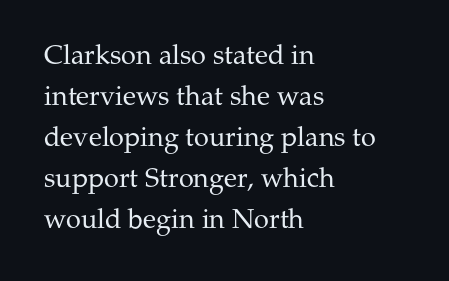
{"italic": "no", "bold": "no", "underline": "no", "align": "left", "line_spacing": "normal", "line_spacing_ratio": 1.52, "letter_spacing": "normal", "letter_spacing_em": 0.0, "glyph_px": 27}
